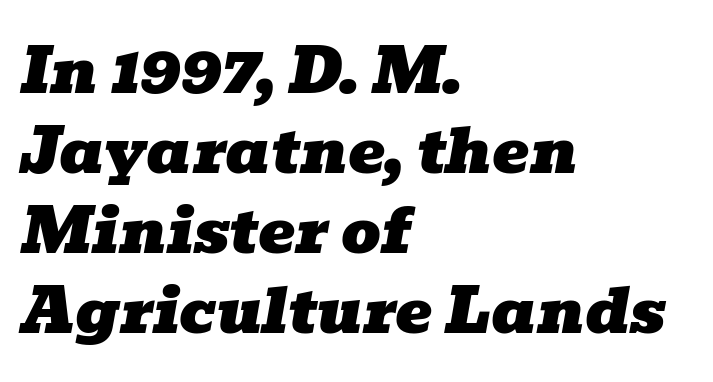
The image shows 62 px wide serif type, italic (leaning right); set left-aligned, normal line spacing (1.29x), normal letter spacing, not underlined; low stroke contrast and a medium x-height.
